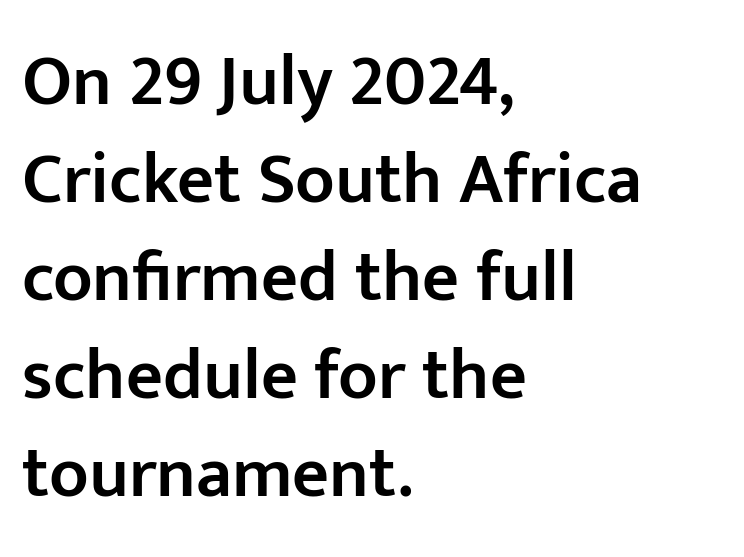
{"serif": "no", "italic": "no", "bold": "semi", "weight": "semibold", "width": "normal", "stroke_contrast": "low", "x_height": "medium", "monospaced": "no", "underline": "no", "align": "left", "line_spacing": "normal", "line_spacing_ratio": 1.36, "letter_spacing": "normal", "letter_spacing_em": 0.0, "glyph_px": 72}
